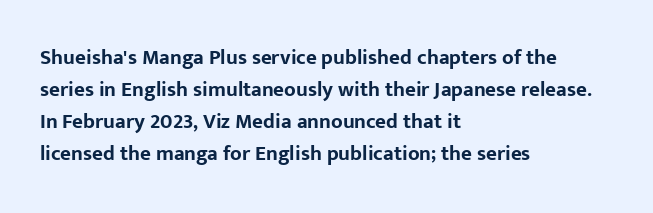
Q: Is the text bold? A: Yes.
Q: Is the text italic (slanted)? A: No, it is upright.
Q: Is the text underlined? A: No.
Q: How is the paragraph aligned? A: Left-aligned.
Q: Is the spacing between letters normal or unusually wide? A: Normal.
Q: Is the spacing between lines tight, normal or loose? A: Normal.
